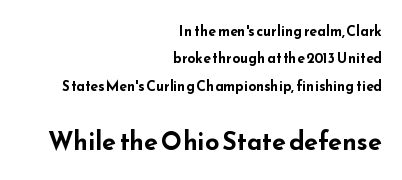
Horizontal bands of white between lines are thick stripes. Honestly, the letter spacing is just normal — you wouldn't notice it. You'd pick this weight for a headline — it's a proper bold. Short and long lines alike share a common ending point at right. Top chunk: small. Bottom chunk: large.
